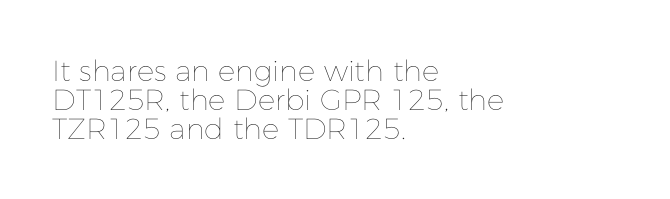
Baseline-to-baseline distance is barely more than the letter height. The typography opts for an upright posture over an oblique one. Layout note: lines flush left. Is this a fixed-width face? No — the glyphs have proportional, varying widths. A bare baseline throughout the passage.
